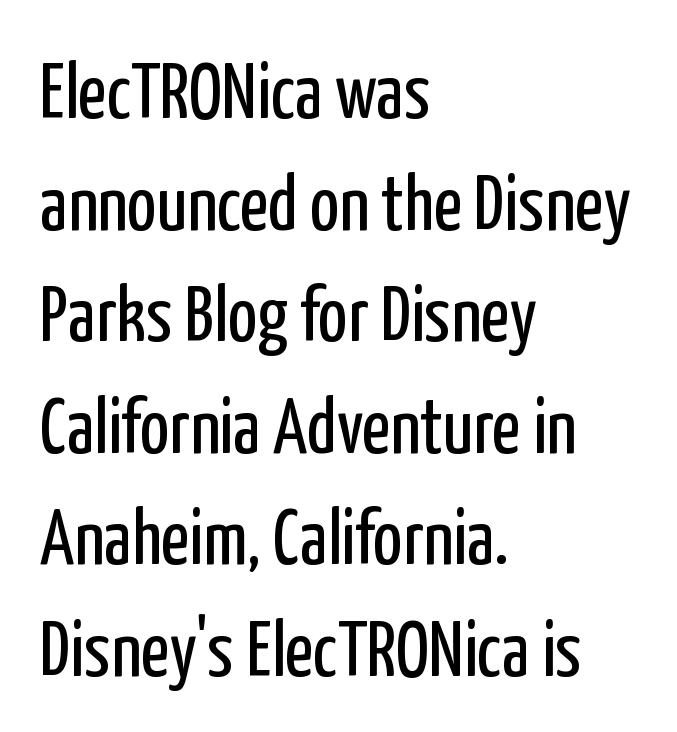
{"serif": "no", "italic": "no", "bold": "no", "weight": "regular", "width": "condensed", "stroke_contrast": "low", "x_height": "medium", "monospaced": "no", "underline": "no", "align": "left", "line_spacing": "normal", "line_spacing_ratio": 1.43, "letter_spacing": "normal", "letter_spacing_em": 0.0, "glyph_px": 78}
